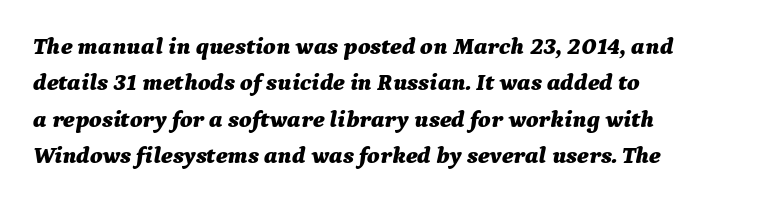
The image shows 24 px bold type, italic (leaning right); set left-aligned, normal line spacing (1.52x), normal letter spacing, not underlined.
